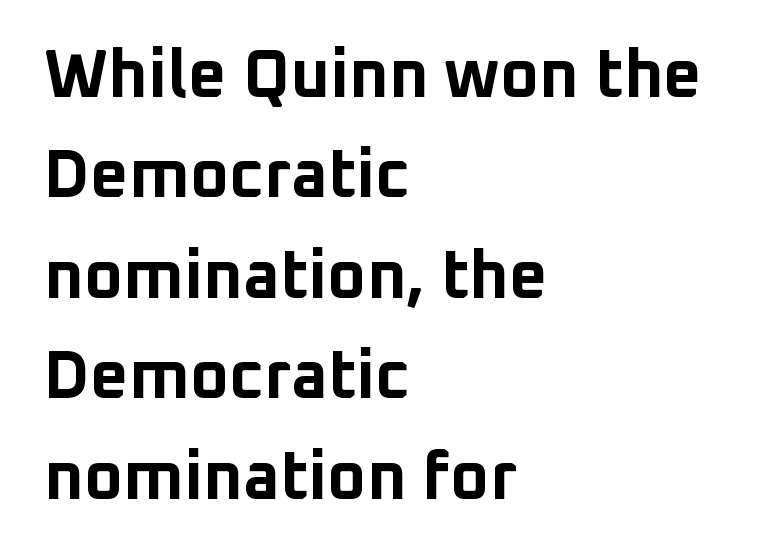
{"serif": "no", "italic": "no", "bold": "yes", "weight": "bold", "width": "normal", "stroke_contrast": "low", "x_height": "medium", "monospaced": "no", "underline": "no", "align": "left", "line_spacing": "normal", "line_spacing_ratio": 1.5, "letter_spacing": "normal", "letter_spacing_em": 0.0, "glyph_px": 67}
